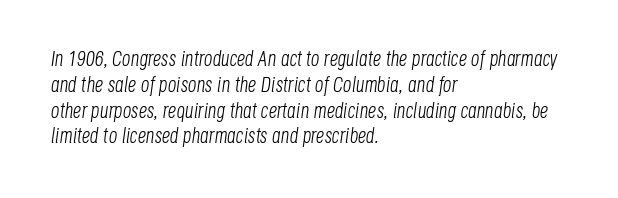
Unbolded letterforms with no extra heft. The specimen reads as italic at a glance. Lines of text with bare space underneath. Observe the ordinary spacing: letters are neighbours, not strangers. These lines stack with their left ends in a neat column.
